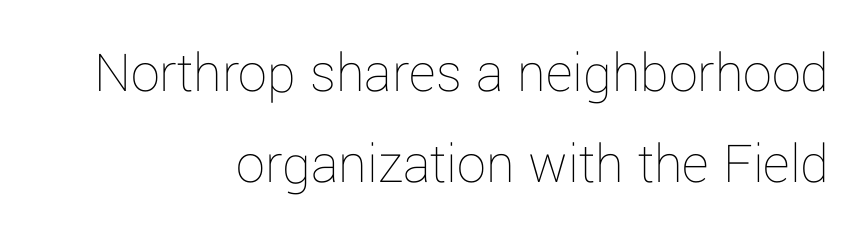
The image shows 58 px thin type, upright; set right-aligned, normal line spacing (1.57x), normal letter spacing, not underlined; low stroke contrast and a medium x-height.
